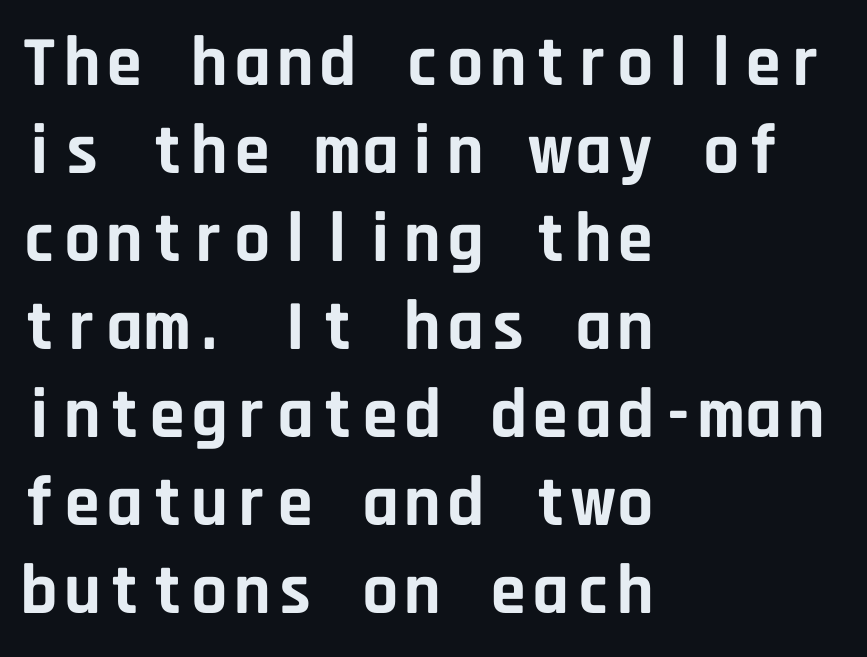
The image shows 71 px bold sans-serif type, upright, monospaced; set left-aligned, line spacing 1.24x, normal letter spacing, not underlined; low stroke contrast and a large x-height.
